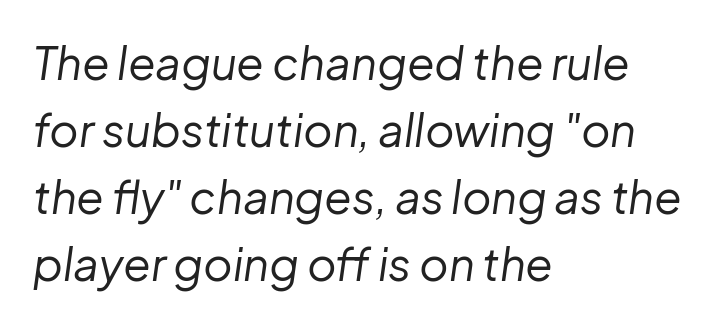
Q: Is the text bold? A: No.
Q: Is the text italic (slanted)? A: Yes, it leans right by about 8 degrees.
Q: Is the text underlined? A: No.
Q: How is the paragraph aligned? A: Left-aligned.
Q: Is the spacing between letters normal or unusually wide? A: Normal.
Q: Is the spacing between lines tight, normal or loose? A: Normal.
Q: Width (condensed, normal, or wide)? A: Normal.
Q: Stroke contrast? A: Low.
Q: x-height? A: Medium.
Q: Monospaced? A: No.
